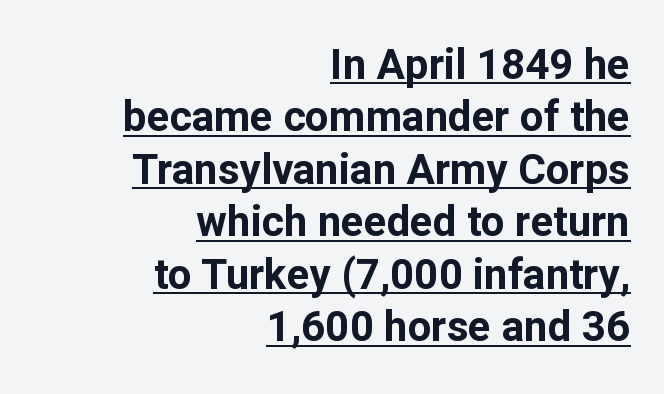
Spacing between characters is what you'd get straight out of the box. Line ends are locked; line starts wander. The specimen reads as upright at a glance. The words here are underlined. The face used here is proportionally spaced, like ordinary book or web type. One glance says typical: line gaps are just what's usual.
